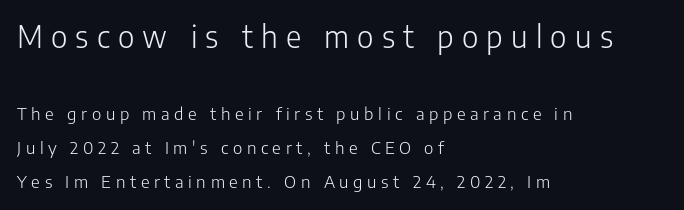
{"serif": "no", "italic": "no", "bold": "no", "weight": "light", "width": "normal", "stroke_contrast": "low", "x_height": "medium", "monospaced": "no", "underline": "no", "align": "left", "line_spacing": "loose", "line_spacing_ratio": 2.02, "letter_spacing": "wide", "letter_spacing_em": 0.27, "larger_block": "first", "size_ratio": 1.76, "glyph_px": 30}
